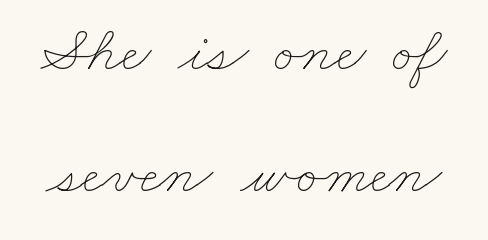
Is the letter spacing exaggerated? No — it looks like the ordinary default. Each stroke keeps to a modest, everyday thickness or less. This rendering features lettering with no underline. This sample has the flowing, uneven cadence of proportional lettering.
